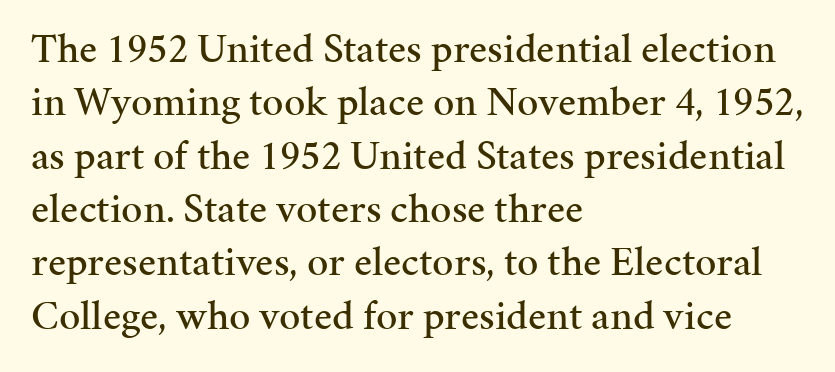
Horizontal alignment here is leftward, the default for most running prose. The characters display serif detailing at their extremities. The leading is moderate, giving the passage an even texture. This is the regular roman posture of the typeface. Tracking value appears to be zero — textbook default spacing.
